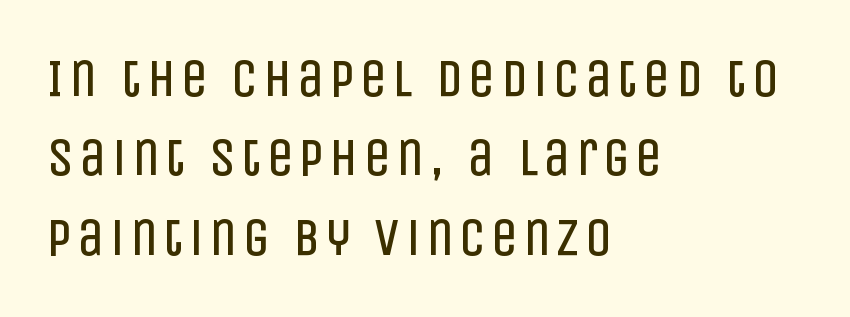
Line beginnings align vertically; line endings do not. Each stroke keeps to a modest, everyday thickness or less. Note: no serifs on the glyphs. Varying glyph widths throughout — classic text-font behaviour.
